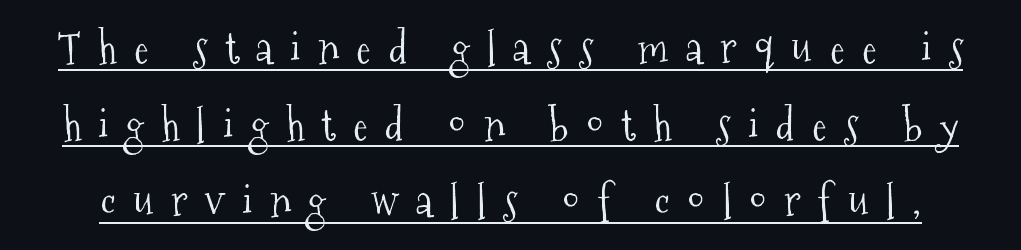
Q: Is the text bold? A: No.
Q: Is the text italic (slanted)? A: No, it is upright.
Q: Is the typeface a serif or a sans-serif typeface? A: Serif.
Q: Is the text underlined? A: Yes.
Q: Is the spacing between letters normal or unusually wide? A: Unusually wide.
Q: Width (condensed, normal, or wide)? A: Condensed.
Q: Stroke contrast? A: Medium.
Q: x-height? A: Medium.
Q: Monospaced? A: No.
